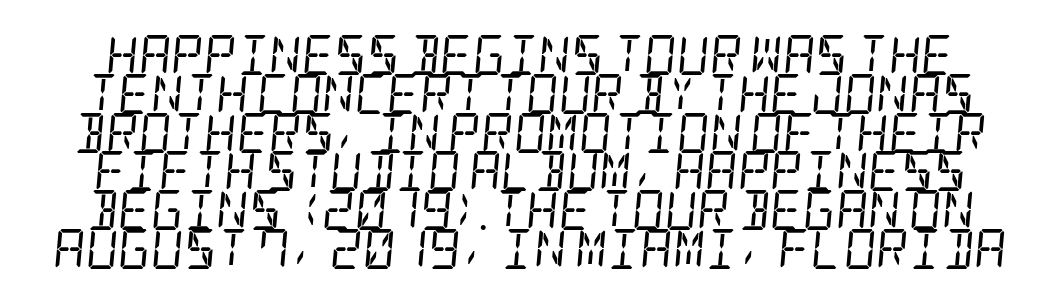
Q: Is the text bold? A: No.
Q: Is the text italic (slanted)? A: Yes, it leans right by about 5 degrees.
Q: Is the typeface a serif or a sans-serif typeface? A: Serif.
Q: Is the text underlined? A: No.
Q: Is the spacing between letters normal or unusually wide? A: Normal.
Q: Is the spacing between lines tight, normal or loose? A: Tight.
Q: Width (condensed, normal, or wide)? A: Condensed.
Q: Stroke contrast? A: Low.
Q: x-height? A: Large.
